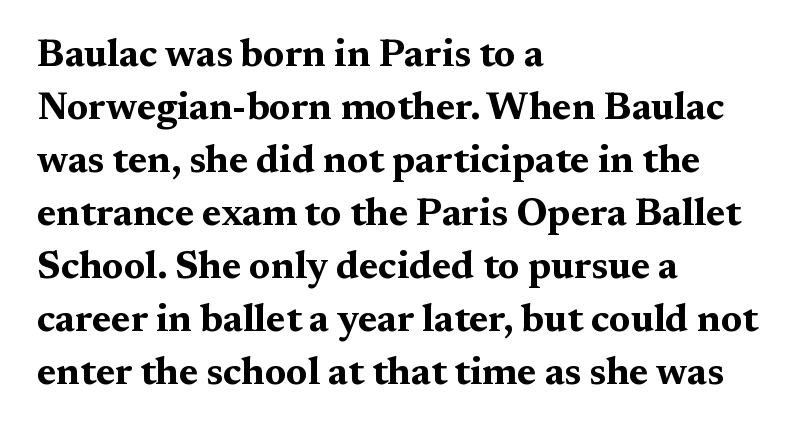
{"serif": "yes", "italic": "no", "bold": "yes", "weight": "bold", "width": "wide", "stroke_contrast": "medium", "x_height": "medium", "monospaced": "no", "underline": "no", "align": "left", "line_spacing": "normal", "line_spacing_ratio": 1.36, "letter_spacing": "normal", "letter_spacing_em": 0.0, "glyph_px": 39}
